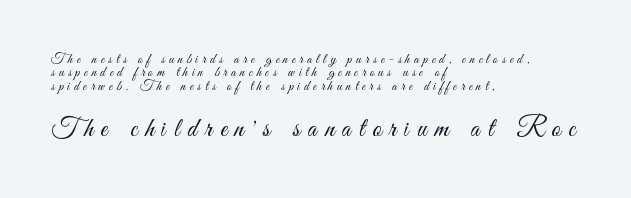
Inter-character spacing is expanded well beyond the font's built-in metrics. Underline: absent. This is not heavy type; no bold has been used. Of the two passages, the one underneath uses the larger point size. In terms of leading, this rendering errs on the cramped side.
